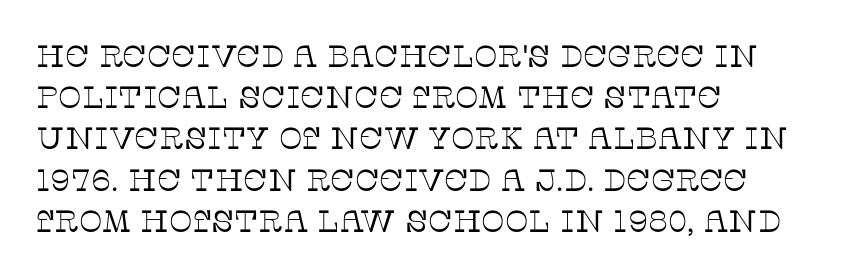
{"serif": "yes", "italic": "no", "bold": "no", "weight": "thin", "width": "normal", "stroke_contrast": "low", "x_height": "large", "monospaced": "no", "underline": "no", "align": "left", "line_spacing": "normal", "line_spacing_ratio": 1.33, "letter_spacing": "normal", "letter_spacing_em": 0.0, "glyph_px": 31}
